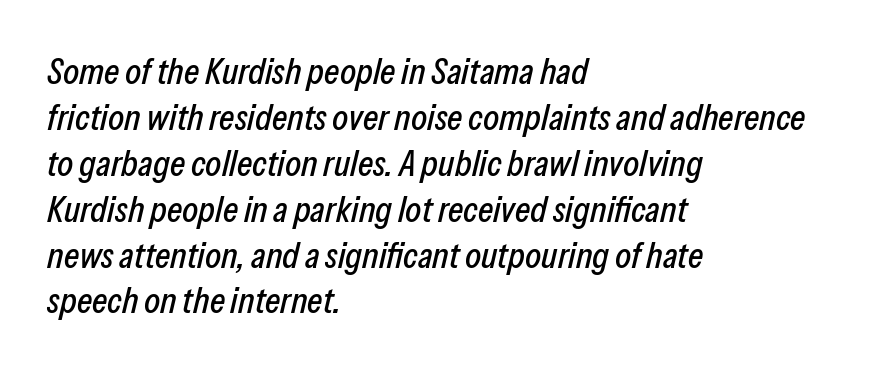
{"italic": "yes", "lean": "right", "slant_degrees": 13, "width": "condensed", "stroke_contrast": "low", "x_height": "medium", "monospaced": "no", "underline": "no", "align": "left", "line_spacing_ratio": 1.24, "letter_spacing": "normal", "letter_spacing_em": 0.0, "glyph_px": 37}
